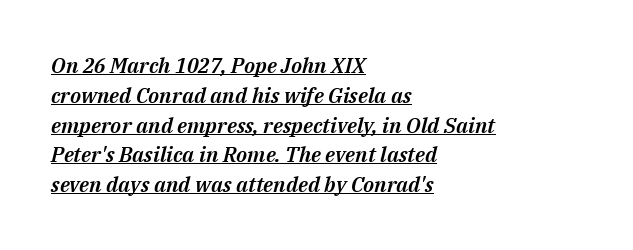
{"italic": "yes", "lean": "right", "slant_degrees": 14, "underline": "yes", "align": "left", "line_spacing": "normal", "line_spacing_ratio": 1.42, "letter_spacing": "normal", "letter_spacing_em": 0.0, "glyph_px": 21}
